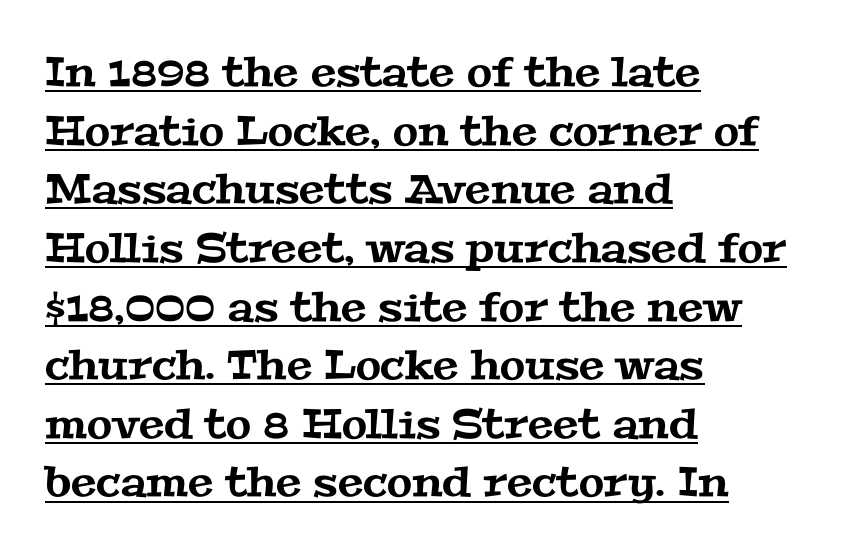
Q: Is the typeface a serif or a sans-serif typeface? A: Serif.
Q: Is the text underlined? A: Yes.
Q: How is the paragraph aligned? A: Left-aligned.
Q: Is the spacing between letters normal or unusually wide? A: Normal.
Q: Is the spacing between lines tight, normal or loose? A: Normal.
Q: Width (condensed, normal, or wide)? A: Wide.
Q: Stroke contrast? A: Medium.
Q: x-height? A: Medium.
Q: Monospaced? A: No.
